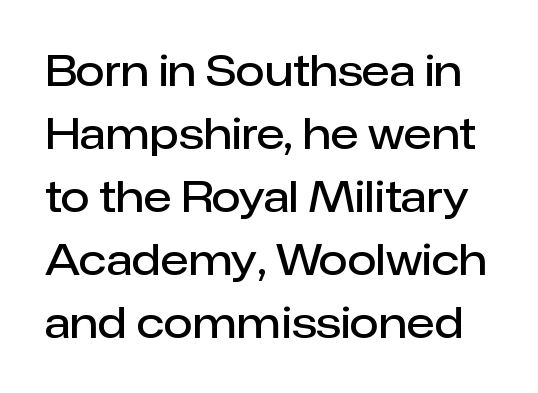
{"serif": "no", "italic": "no", "bold": "semi", "weight": "semibold", "width": "normal", "stroke_contrast": "low", "x_height": "medium", "monospaced": "no", "underline": "no", "line_spacing": "normal", "line_spacing_ratio": 1.5, "letter_spacing": "normal", "letter_spacing_em": 0.0, "glyph_px": 42}
